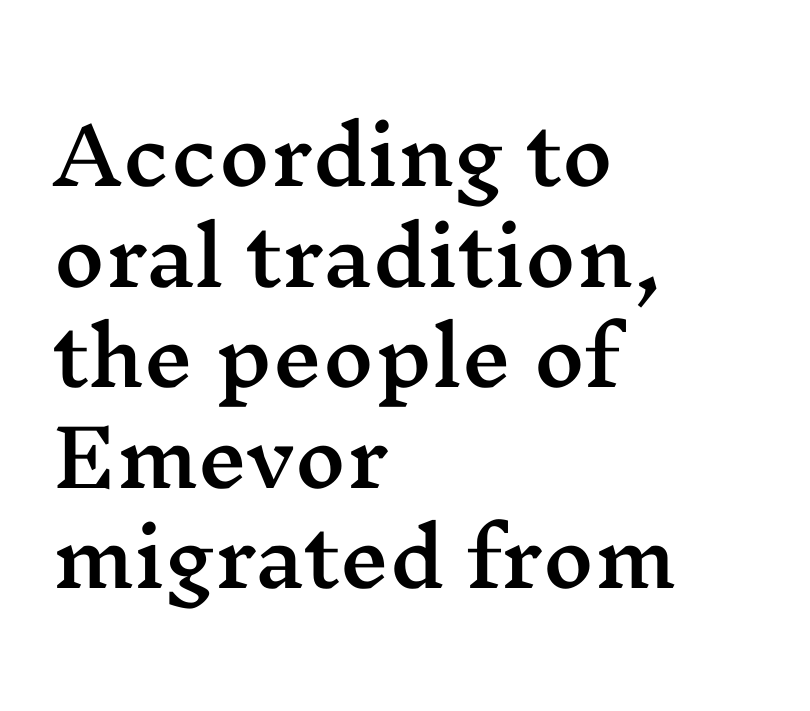
The image shows 78 px wide serif type, upright; set left-aligned, normal line spacing (1.29x), normal letter spacing, not underlined; medium stroke contrast and a medium x-height.
